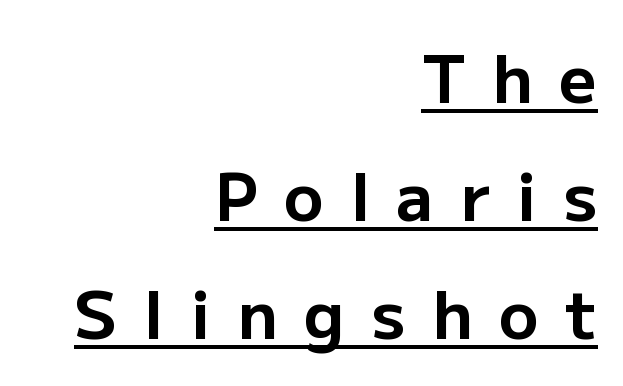
The image shows 66 px bold sans-serif type, upright; set right-aligned, line spacing 1.79x, unusually wide letter spacing (+0.4 em), underlined; low stroke contrast and a medium x-height.
